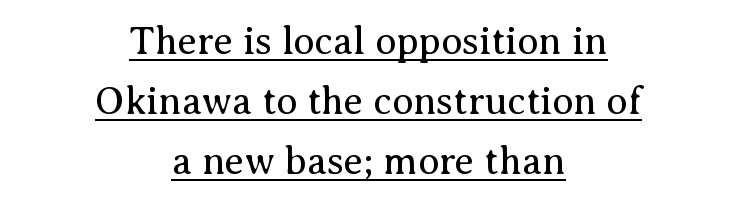
The image shows 39 px regular-weight serif type, upright; set centered, normal line spacing (1.54x), normal letter spacing, underlined; medium stroke contrast and a medium x-height.
